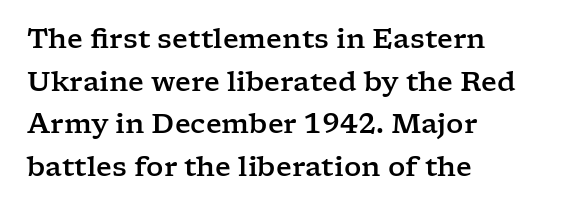
{"italic": "no", "underline": "no", "align": "left", "line_spacing": "normal", "line_spacing_ratio": 1.58, "letter_spacing": "normal", "letter_spacing_em": 0.0, "glyph_px": 27}
